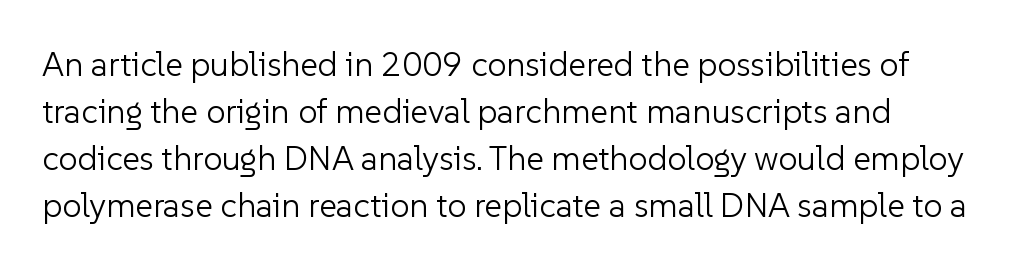
Q: Is the text bold? A: No.
Q: Is the text italic (slanted)? A: No, it is upright.
Q: Is the typeface a serif or a sans-serif typeface? A: Sans-serif.
Q: Is the text underlined? A: No.
Q: Is the spacing between letters normal or unusually wide? A: Normal.
Q: Is the spacing between lines tight, normal or loose? A: Normal.
Q: Width (condensed, normal, or wide)? A: Normal.
Q: Stroke contrast? A: Low.
Q: x-height? A: Medium.
Q: Monospaced? A: No.
